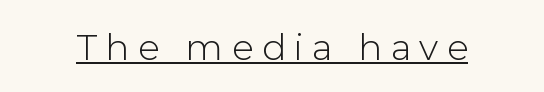
{"serif": "no", "italic": "no", "bold": "no", "weight": "light", "width": "normal", "x_height": "medium", "monospaced": "no", "underline": "yes", "letter_spacing": "wide", "letter_spacing_em": 0.23, "glyph_px": 39}
